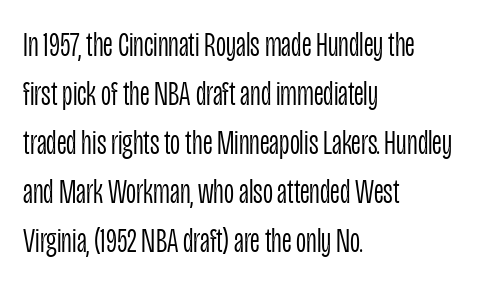
{"serif": "no", "italic": "no", "bold": "no", "weight": "light", "width": "condensed", "stroke_contrast": "low", "x_height": "large", "monospaced": "no", "underline": "no", "align": "left", "line_spacing": "normal", "line_spacing_ratio": 1.4, "letter_spacing": "normal", "letter_spacing_em": 0.0, "glyph_px": 35}
